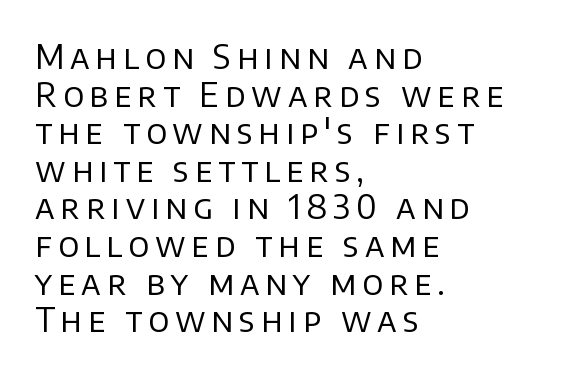
{"serif": "no", "italic": "no", "bold": "no", "weight": "regular", "width": "normal", "stroke_contrast": "low", "x_height": "large", "monospaced": "no", "underline": "no", "align": "left", "line_spacing": "tight", "line_spacing_ratio": 1.14, "glyph_px": 33}
